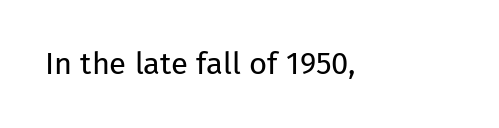
{"serif": "no", "italic": "no", "bold": "no", "weight": "regular", "width": "normal", "stroke_contrast": "low", "x_height": "medium", "monospaced": "no", "underline": "no", "letter_spacing": "normal", "letter_spacing_em": 0.0, "glyph_px": 31}
